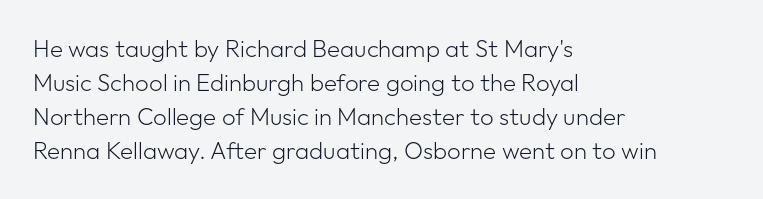
Decoration check: the copy has no underline. Teacher's note: observe the even left margin — that is flush-left alignment. Interline gaps are of average width in this sample. No chunkiness to these letters — they're not bold. These lines were composed using upright roman letters.
